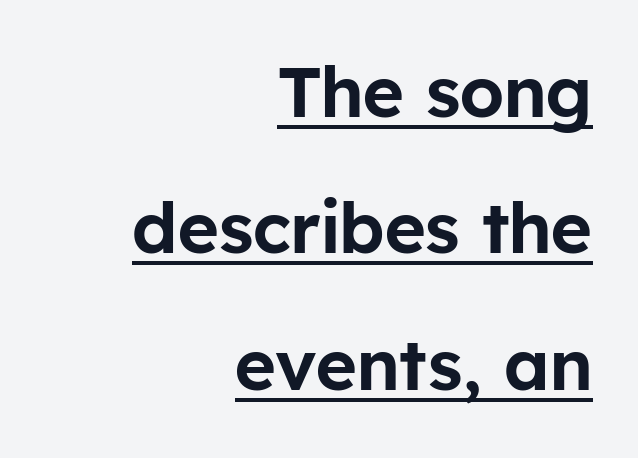
Q: Is the text italic (slanted)? A: No, it is upright.
Q: Is the typeface a serif or a sans-serif typeface? A: Sans-serif.
Q: Is the text underlined? A: Yes.
Q: How is the paragraph aligned? A: Right-aligned.
Q: Is the spacing between letters normal or unusually wide? A: Normal.
Q: Is the spacing between lines tight, normal or loose? A: Loose.
Q: Width (condensed, normal, or wide)? A: Normal.
Q: Stroke contrast? A: Low.
Q: x-height? A: Medium.
Q: Monospaced? A: No.
